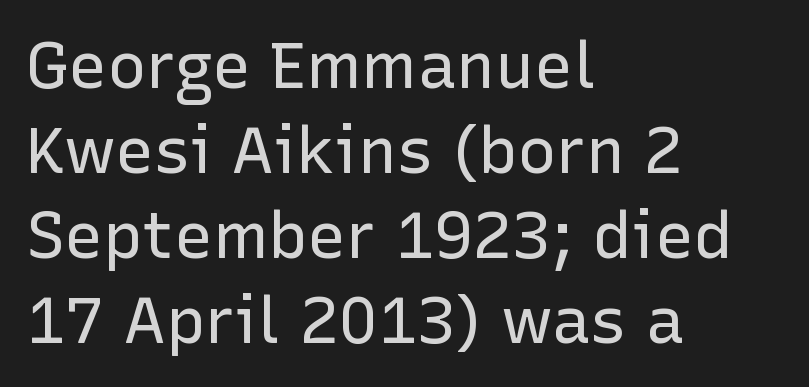
Q: Is the text bold? A: No.
Q: Is the text italic (slanted)? A: No, it is upright.
Q: Is the typeface a serif or a sans-serif typeface? A: Sans-serif.
Q: Is the text underlined? A: No.
Q: How is the paragraph aligned? A: Left-aligned.
Q: Is the spacing between letters normal or unusually wide? A: Normal.
Q: Is the spacing between lines tight, normal or loose? A: Normal.
Q: Width (condensed, normal, or wide)? A: Normal.
Q: Stroke contrast? A: Low.
Q: x-height? A: Medium.
Q: Monospaced? A: No.
